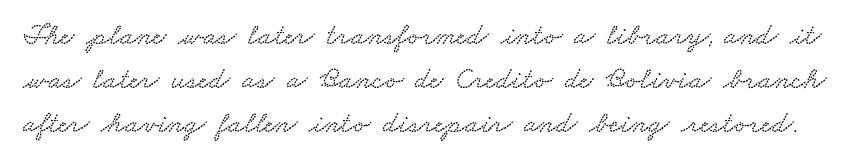
{"width": "wide", "stroke_contrast": "low", "x_height": "small", "monospaced": "no", "underline": "no", "line_spacing": "normal", "line_spacing_ratio": 1.46, "letter_spacing": "normal", "letter_spacing_em": 0.0, "glyph_px": 30}
